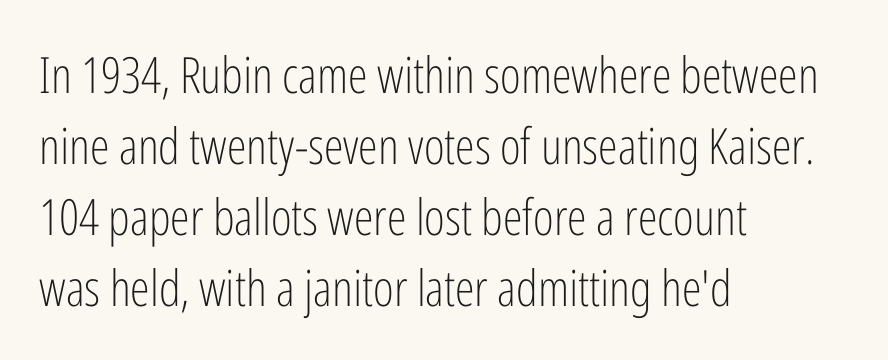
{"serif": "no", "italic": "no", "bold": "no", "weight": "light", "width": "condensed", "stroke_contrast": "low", "x_height": "medium", "monospaced": "no", "underline": "no", "align": "left", "line_spacing": "normal", "line_spacing_ratio": 1.42, "letter_spacing": "normal", "letter_spacing_em": 0.0, "glyph_px": 50}
